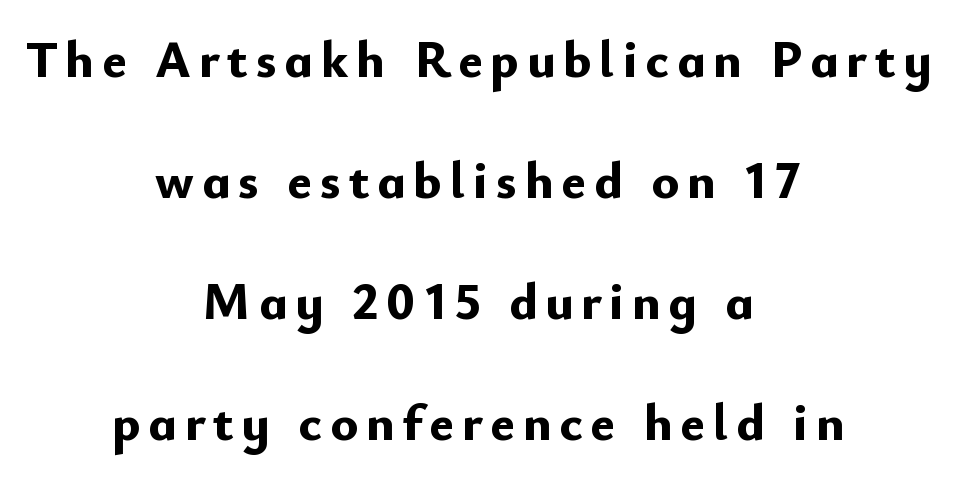
Do the characters align in a grid? No, the font is proportional. The type family on display is of the sans-serif kind. As a designer I'd log this as weight 700, bold. Vertical spacing — loose. Posture: upright roman.
